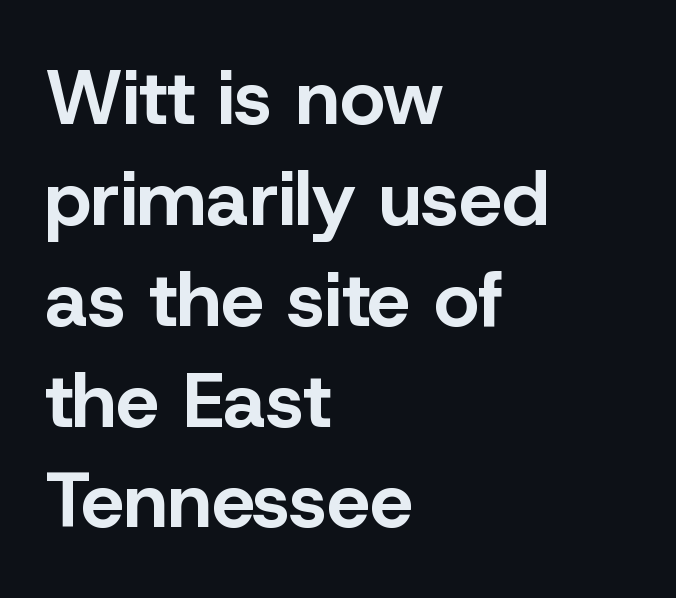
The image shows 77 px bold sans-serif type, upright; set left-aligned, normal line spacing (1.31x), normal letter spacing, not underlined; low stroke contrast and a medium x-height.
